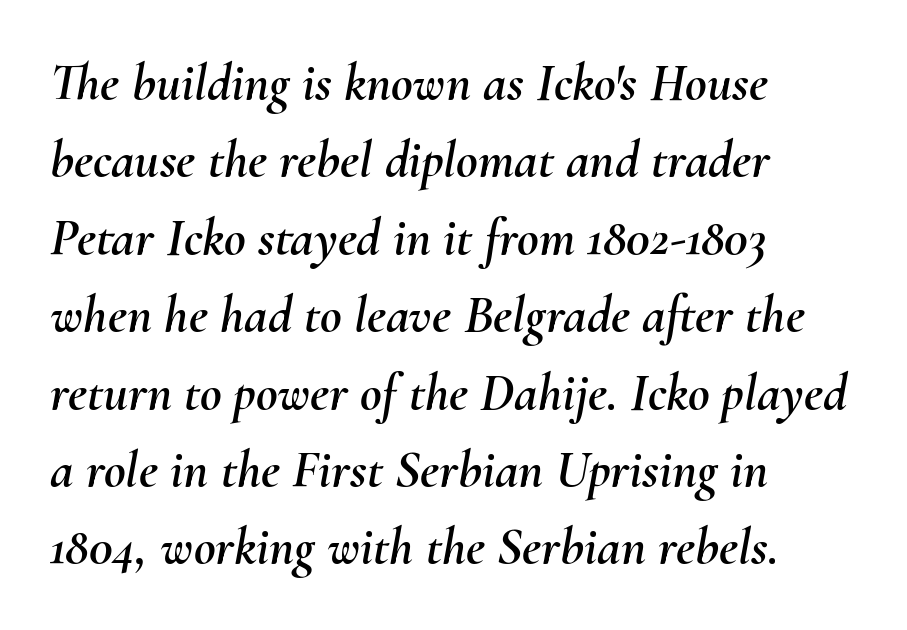
The image shows 53 px text type, italic (leaning right); set left-aligned, normal line spacing (1.46x), normal letter spacing, not underlined; medium stroke contrast and a small x-height.
